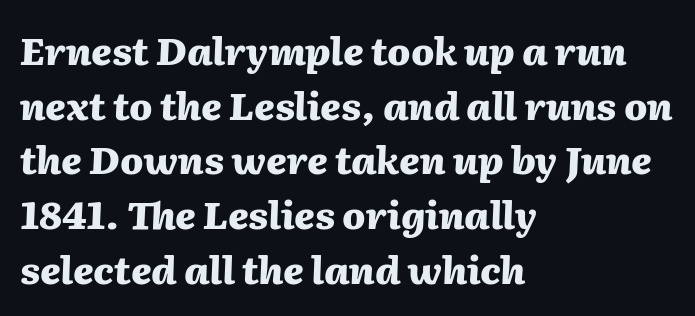
{"italic": "yes", "lean": "right", "slant_degrees": 2, "bold": "yes", "weight": "heavy", "width": "normal", "stroke_contrast": "medium", "x_height": "medium", "monospaced": "no", "underline": "no", "align": "left", "line_spacing": "normal", "line_spacing_ratio": 1.44, "letter_spacing": "normal", "letter_spacing_em": 0.0, "glyph_px": 38}
